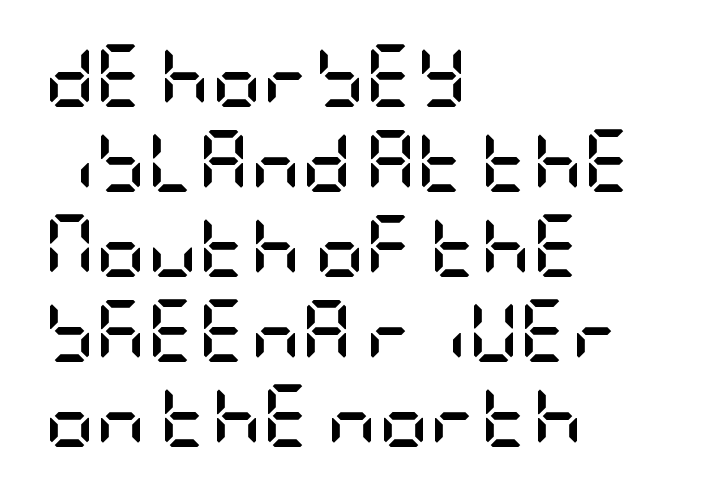
Q: Is the text bold? A: Yes.
Q: Is the text italic (slanted)? A: No, it is upright.
Q: Is the typeface a serif or a sans-serif typeface? A: Sans-serif.
Q: Is the text underlined? A: No.
Q: How is the paragraph aligned? A: Left-aligned.
Q: Is the spacing between letters normal or unusually wide? A: Normal.
Q: Is the spacing between lines tight, normal or loose? A: Normal.
Q: Width (condensed, normal, or wide)? A: Condensed.
Q: Stroke contrast? A: Low.
Q: x-height? A: Large.
